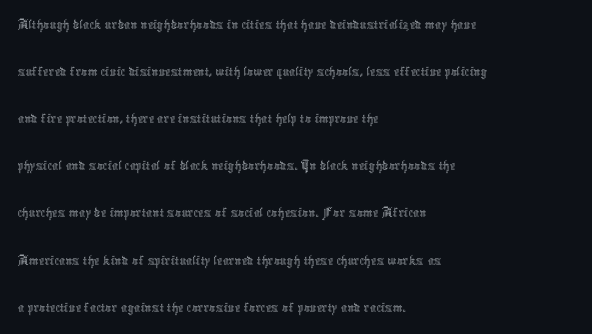
{"italic": "no", "bold": "no", "weight": "thin", "width": "condensed", "x_height": "medium", "monospaced": "no", "underline": "no", "align": "left", "line_spacing": "normal", "line_spacing_ratio": 1.52, "letter_spacing": "normal", "letter_spacing_em": 0.0, "glyph_px": 31}
